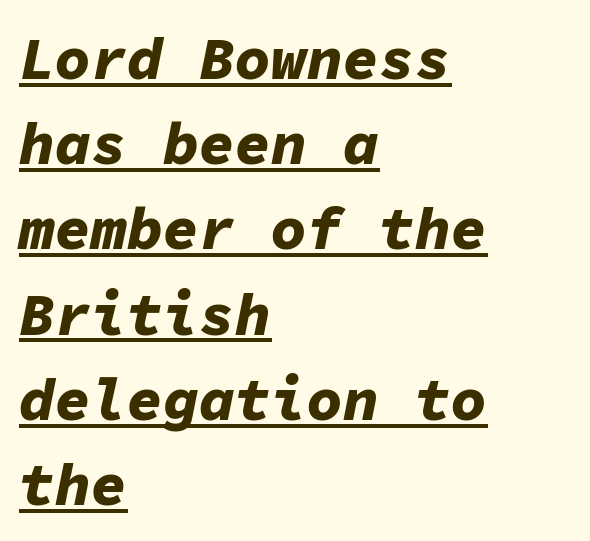
{"italic": "yes", "lean": "right", "slant_degrees": 11, "bold": "yes", "weight": "bold", "width": "normal", "stroke_contrast": "low", "x_height": "medium", "monospaced": "yes", "underline": "yes", "align": "left", "line_spacing": "normal", "line_spacing_ratio": 1.42, "letter_spacing": "normal", "letter_spacing_em": 0.0, "glyph_px": 60}
